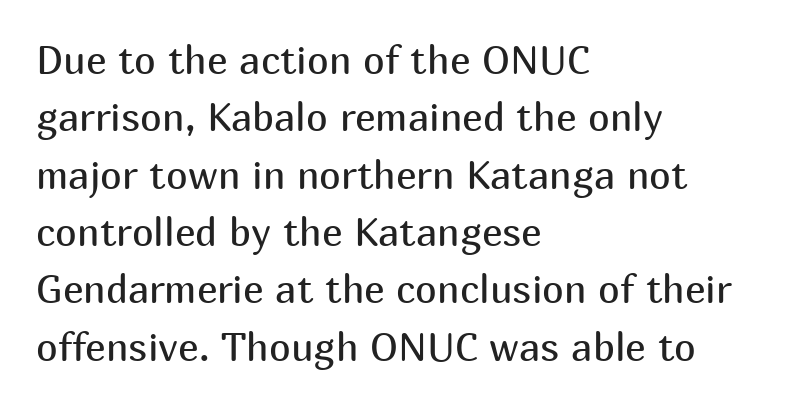
{"serif": "no", "italic": "no", "bold": "no", "weight": "regular", "width": "normal", "stroke_contrast": "medium", "x_height": "medium", "monospaced": "no", "underline": "no", "align": "left", "line_spacing": "normal", "line_spacing_ratio": 1.47, "letter_spacing": "normal", "letter_spacing_em": 0.0, "glyph_px": 39}
